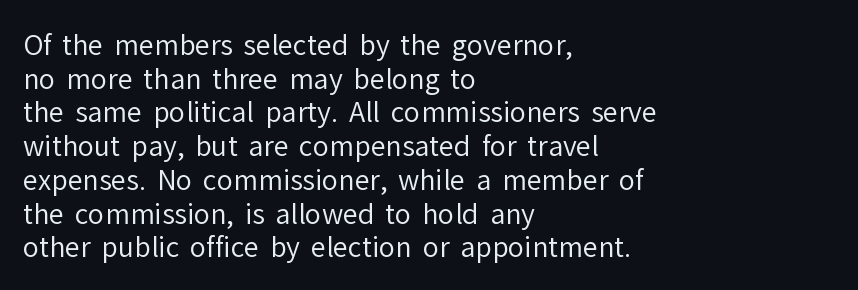
The image shows 27 px text type, upright; set left-aligned, normal line spacing (1.25x), normal letter spacing, not underlined.
